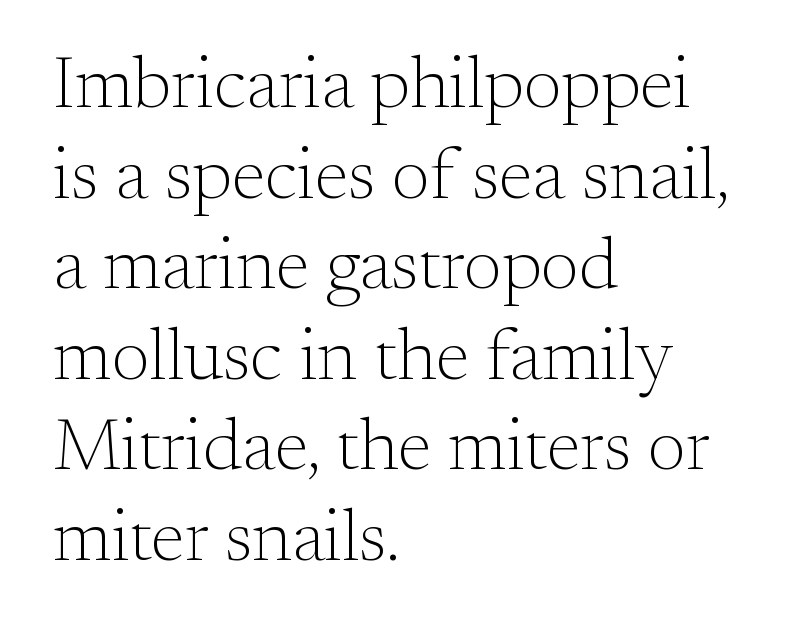
The letters carry serifs — small finishing strokes at the ends of their stems. The foot of each line stays bare and open. Glyph-to-glyph distance matches everyday printed text. The lettering stays uniformly vertical, giving the passage a roman look. The strokes carry an ordinary text weight at most. You could not count columns in this text — the font is proportionally spaced.
